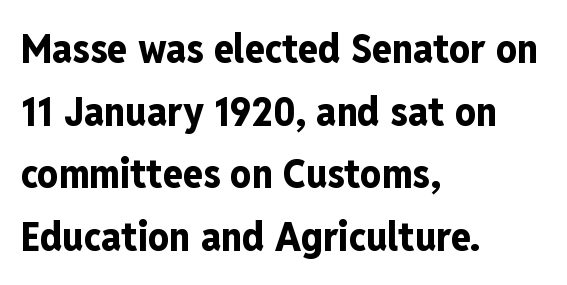
The image shows 41 px bold, condensed sans-serif type, upright; set left-aligned, normal line spacing (1.53x), normal letter spacing, not underlined; low stroke contrast and a medium x-height.
